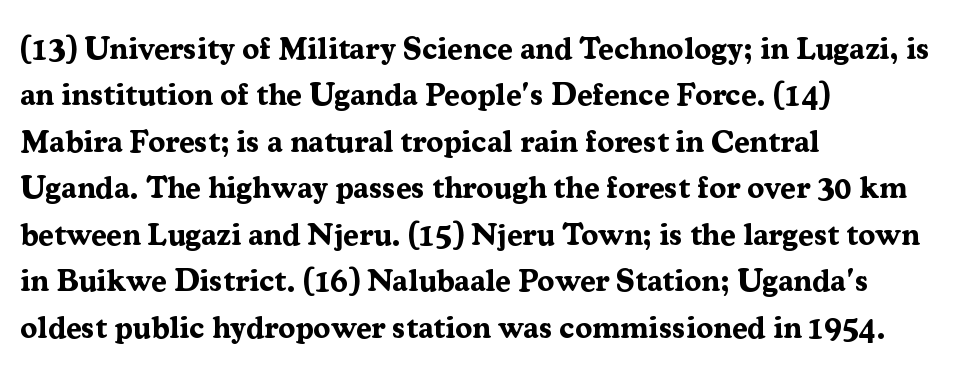
Q: Is the text bold? A: Yes.
Q: Is the text italic (slanted)? A: No, it is upright.
Q: Is the typeface a serif or a sans-serif typeface? A: Serif.
Q: Is the text underlined? A: No.
Q: How is the paragraph aligned? A: Left-aligned.
Q: Is the spacing between letters normal or unusually wide? A: Normal.
Q: Is the spacing between lines tight, normal or loose? A: Normal.
Q: Width (condensed, normal, or wide)? A: Normal.
Q: Stroke contrast? A: Medium.
Q: x-height? A: Medium.
Q: Monospaced? A: No.
